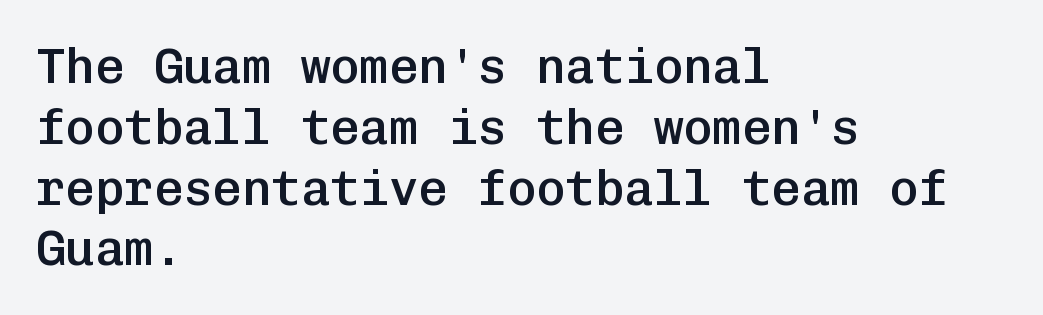
The image shows 49 px semibold sans-serif type, upright, monospaced; set left-aligned, line spacing 1.24x, normal letter spacing, not underlined; low stroke contrast and a medium x-height.
